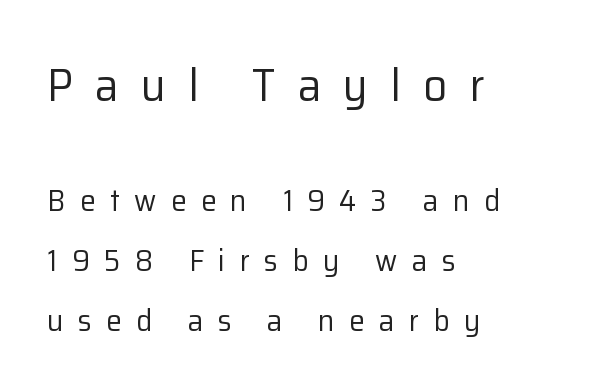
The image shows 47 px regular-weight sans-serif type, upright; set left-aligned, loose line spacing (1.93x), unusually wide letter spacing (+0.47 em), not underlined; the first (top) block is 1.52x larger; low stroke contrast and a medium x-height.
